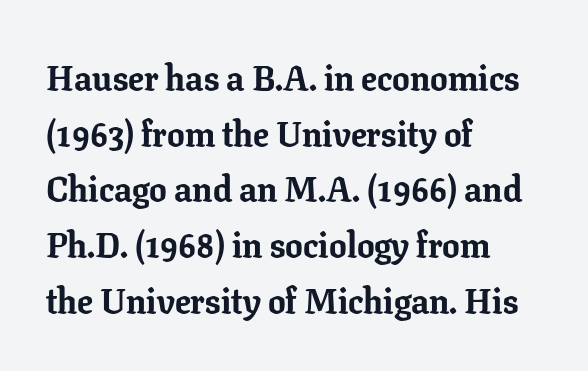
Looks like regular typesetting: each glyph gets only the width it needs. How are the letters spaced? Ordinarily, with no added tracking. To sum up the face: it has serifs. Every letter is thick-stroked: bold, no question.
